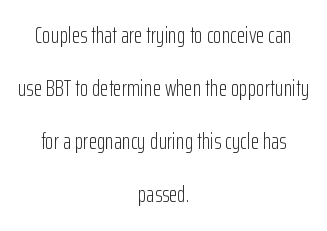
Q: Is the text bold? A: No.
Q: Is the text italic (slanted)? A: No, it is upright.
Q: Is the text underlined? A: No.
Q: How is the paragraph aligned? A: Centered.
Q: Is the spacing between letters normal or unusually wide? A: Normal.
Q: Is the spacing between lines tight, normal or loose? A: Loose.
